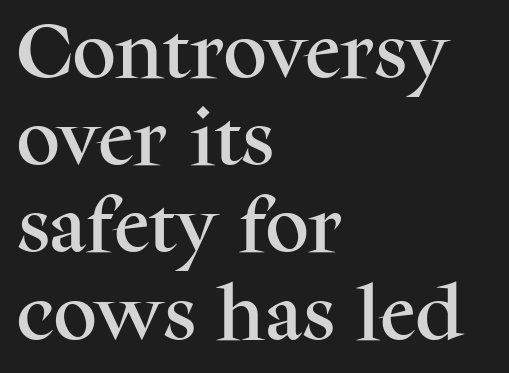
Q: Is the text italic (slanted)? A: No, it is upright.
Q: Is the typeface a serif or a sans-serif typeface? A: Serif.
Q: Is the text underlined? A: No.
Q: How is the paragraph aligned? A: Left-aligned.
Q: Is the spacing between letters normal or unusually wide? A: Normal.
Q: Is the spacing between lines tight, normal or loose? A: Normal.
Q: Width (condensed, normal, or wide)? A: Normal.
Q: Stroke contrast? A: Medium.
Q: x-height? A: Medium.
Q: Monospaced? A: No.
